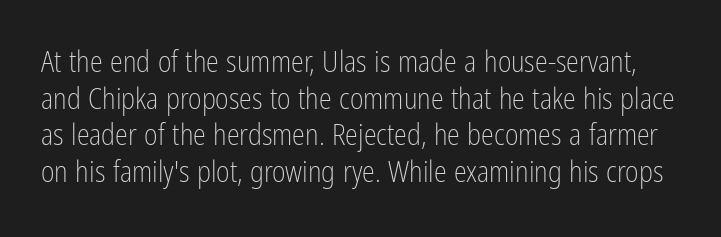
The image shows 29 px light, condensed sans-serif type, upright; set normal line spacing (1.26x), normal letter spacing, not underlined; low stroke contrast and a medium x-height.
